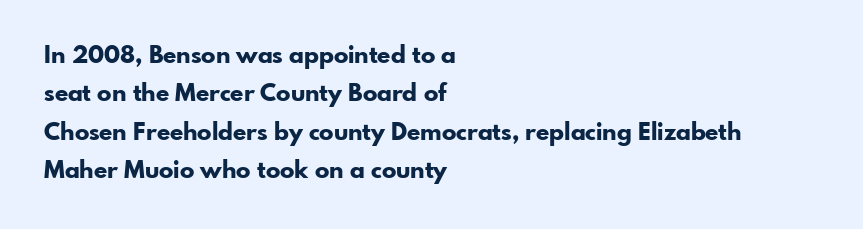
Check the space under the baseline: it is left empty. A classic flush-left, rag-right setting is used for this passage. These lines sit exactly where default settings would place them. Students, note that the glyphs here touch the page at normal intervals. The type sits square on the baseline with zero lean.
